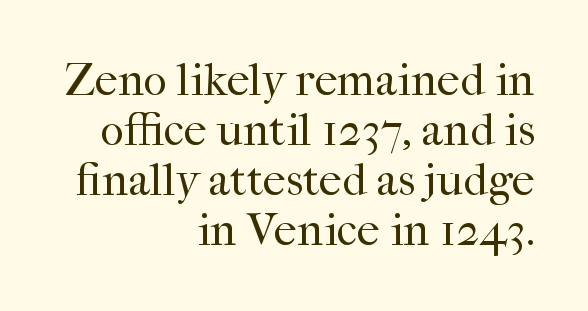
{"serif": "yes", "italic": "no", "bold": "no", "weight": "regular", "width": "normal", "stroke_contrast": "high", "x_height": "medium", "monospaced": "no", "underline": "no", "align": "right", "line_spacing": "tight", "line_spacing_ratio": 1.09, "letter_spacing": "normal", "letter_spacing_em": 0.0, "glyph_px": 46}
